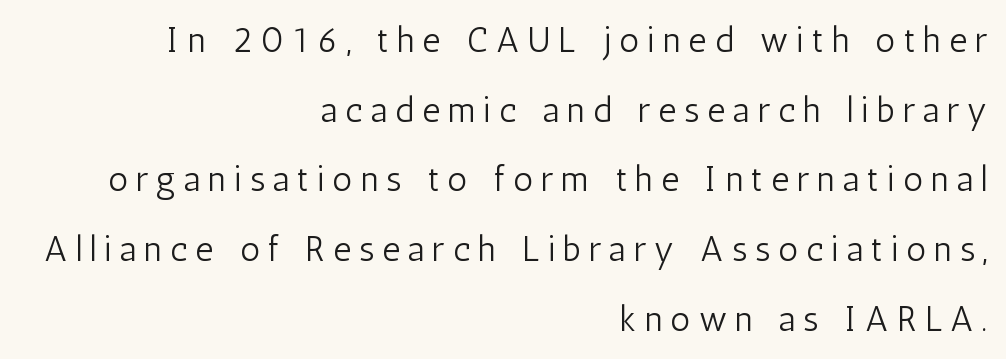
{"serif": "no", "italic": "no", "bold": "no", "weight": "light", "width": "condensed", "stroke_contrast": "low", "x_height": "medium", "monospaced": "no", "underline": "no", "align": "right", "line_spacing": "loose", "line_spacing_ratio": 1.99, "letter_spacing": "wide", "letter_spacing_em": 0.23, "glyph_px": 35}
